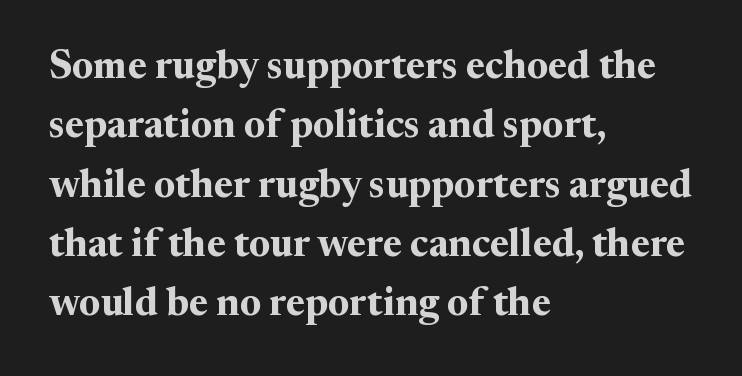
Does the lettering tilt? It doesn't — this is upright. The passage shown is typed in a proportional face where columns would drift. Strong, thick strokes mark this as bold type. The strip under each line holds only bare page. A typesetter would call this zero additional tracking.
